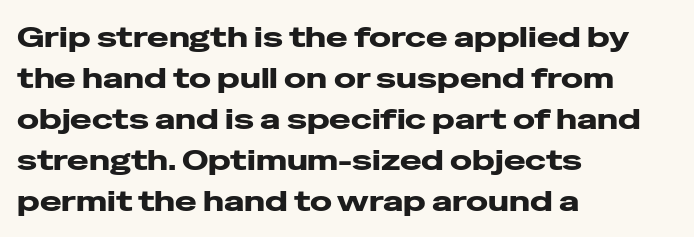
Q: Is the text italic (slanted)? A: No, it is upright.
Q: Is the typeface a serif or a sans-serif typeface? A: Sans-serif.
Q: Is the text underlined? A: No.
Q: How is the paragraph aligned? A: Left-aligned.
Q: Is the spacing between letters normal or unusually wide? A: Normal.
Q: Is the spacing between lines tight, normal or loose? A: Normal.
Q: Width (condensed, normal, or wide)? A: Wide.
Q: Stroke contrast? A: Low.
Q: x-height? A: Medium.
Q: Monospaced? A: No.
